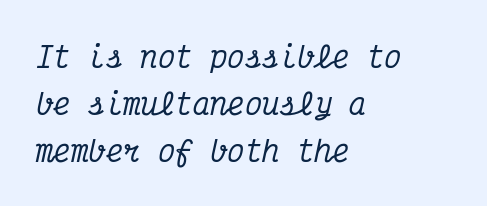
Bare-footed words on every line. The whole block is typeset with a tilt. The leading is moderate, giving the passage an even texture. Is this a fixed-width face? Yes — each glyph sits in an identical cell. You can tell from the footed stems that serif type was used.
